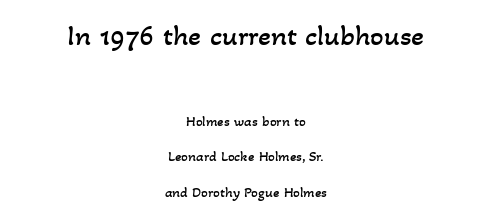
Q: Is the text bold? A: No.
Q: Is the text underlined? A: No.
Q: How is the paragraph aligned? A: Centered.
Q: Is the spacing between letters normal or unusually wide? A: Normal.
Q: Is the spacing between lines tight, normal or loose? A: Loose.
Q: Which block of text is set in a larger size, the first (top) or the second (bottom)? A: The first (top) one.
Q: Width (condensed, normal, or wide)? A: Normal.
Q: Stroke contrast? A: Low.
Q: x-height? A: Small.
Q: Monospaced? A: No.
